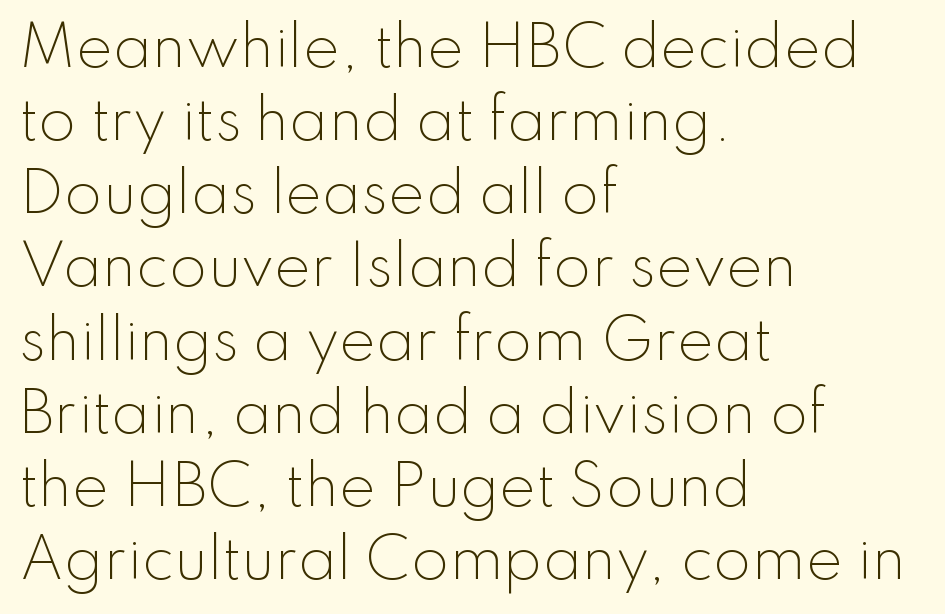
Honestly, the row spacing looks completely unremarkable. Reading down the block, your eye returns to a fixed left position each line. This is not heavy type; no bold has been used. This is the regular roman posture of the typeface.
